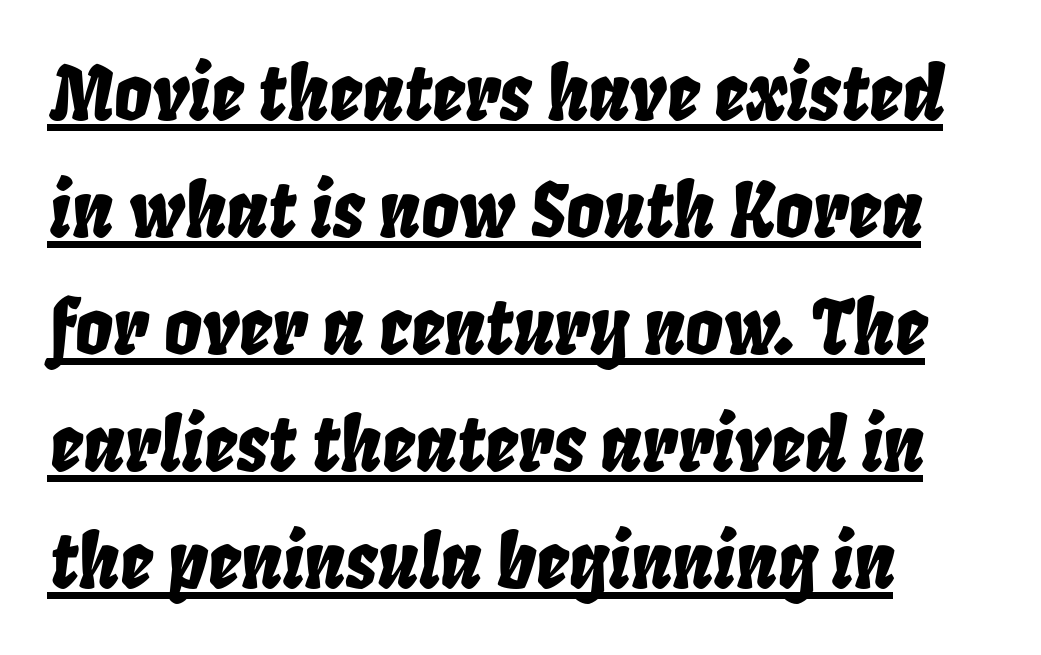
What stands out about the letter spacing? Nothing — it is the standard amount. The face used here is proportionally spaced, like ordinary book or web type. Horizontal alignment here is leftward, the default for most running prose. This sample uses an oblique cut, with every glyph tilted off the vertical. The rendering uses the underline text-decoration. Does the leading feel generous? No, just average.
